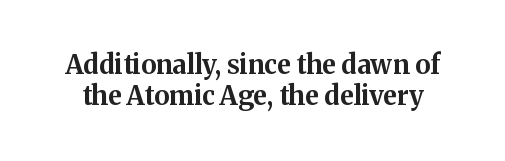
{"italic": "no", "bold": "yes", "underline": "no", "line_spacing_ratio": 1.19, "letter_spacing": "normal", "letter_spacing_em": 0.0, "glyph_px": 26}
